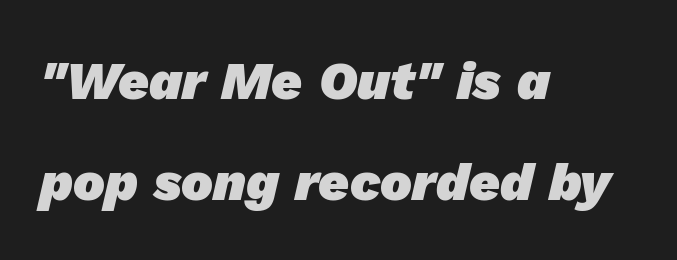
Proportional: the letters do not fall into vertical columns. Vertically, the passage feels expansive, rows floating well apart. These lines are composed in type without serifs. Where is the straight margin? On the left. Letters rest on an invisible, unmarked baseline.
